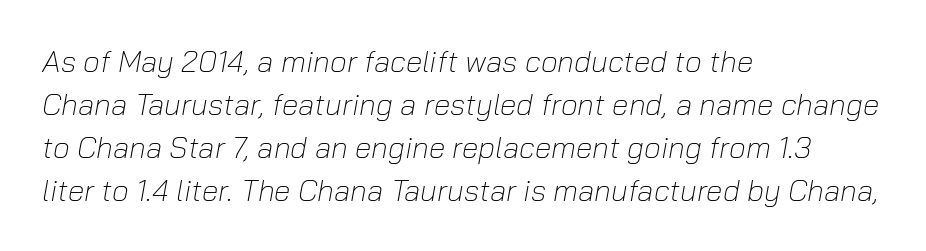
{"italic": "yes", "lean": "right", "slant_degrees": 10, "bold": "no", "weight": "light", "width": "normal", "stroke_contrast": "low", "x_height": "medium", "monospaced": "no", "underline": "no", "align": "left", "line_spacing": "normal", "line_spacing_ratio": 1.43, "letter_spacing": "normal", "letter_spacing_em": 0.0, "glyph_px": 30}
